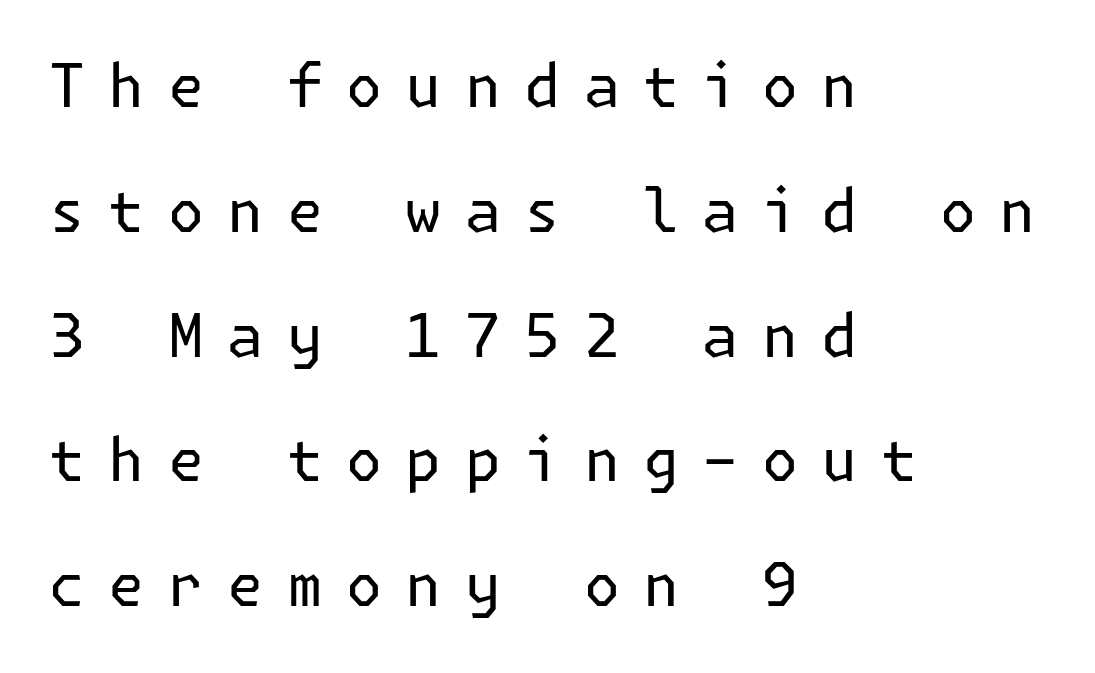
The image shows 60 px regular-weight sans-serif type, upright; set left-aligned, loose line spacing (2.08x), unusually wide letter spacing (+0.39 em), not underlined; low stroke contrast and a medium x-height.
